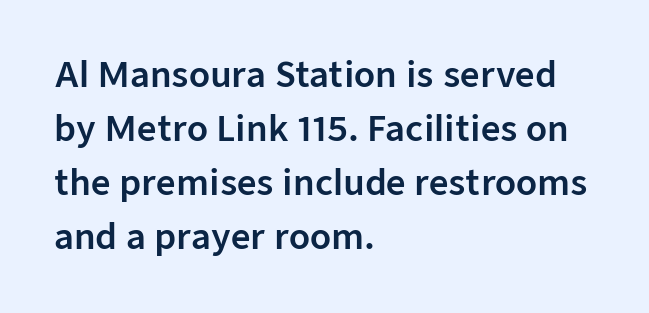
{"serif": "no", "italic": "no", "width": "normal", "stroke_contrast": "low", "x_height": "medium", "monospaced": "no", "underline": "no", "align": "left", "line_spacing": "normal", "line_spacing_ratio": 1.59, "letter_spacing": "normal", "letter_spacing_em": 0.0, "glyph_px": 34}
